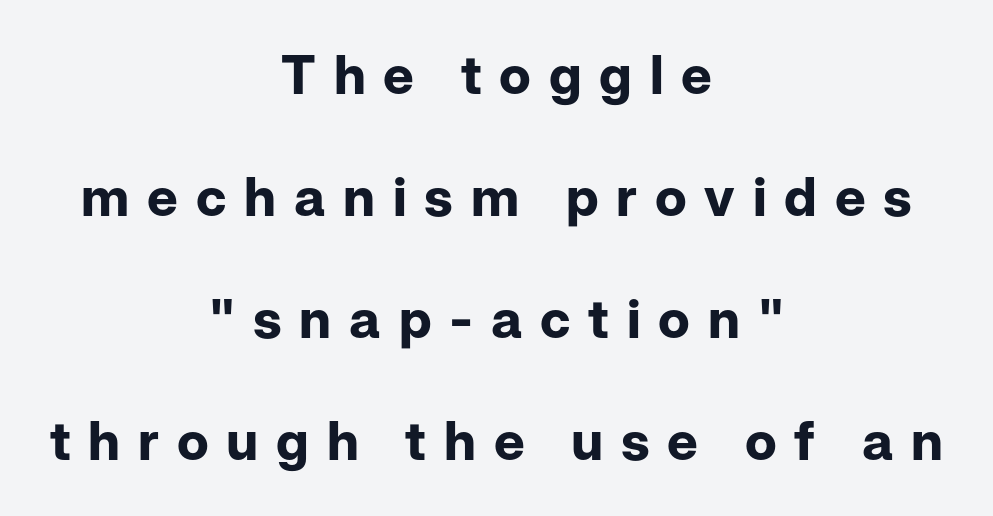
The image shows 54 px bold sans-serif type, upright; set centered, loose line spacing (2.26x), unusually wide letter spacing (+0.33 em), not underlined; low stroke contrast and a medium x-height.
